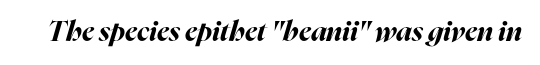
Q: Is the text bold? A: Yes.
Q: Is the text italic (slanted)? A: Yes, it leans right by about 16 degrees.
Q: Is the text underlined? A: No.
Q: Is the spacing between letters normal or unusually wide? A: Normal.
Q: Width (condensed, normal, or wide)? A: Normal.
Q: Stroke contrast? A: High.
Q: x-height? A: Medium.
Q: Monospaced? A: No.
